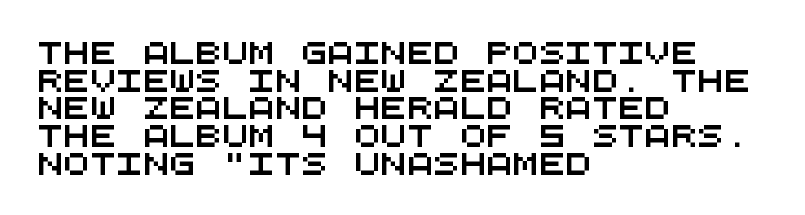
The image shows 22 px text type; set left-aligned, normal line spacing (1.26x), normal letter spacing, not underlined.
